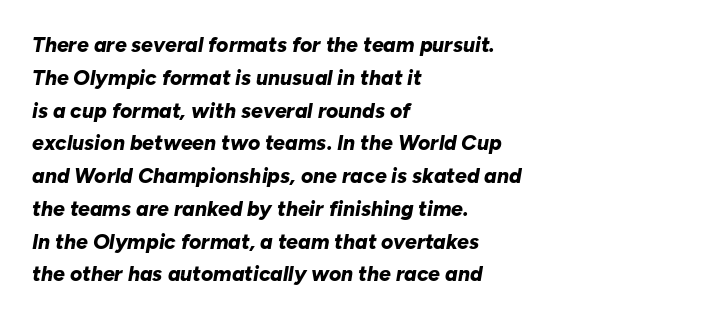
The image shows 21 px bold type, italic (leaning right); set left-aligned, normal line spacing (1.56x), normal letter spacing, not underlined.
